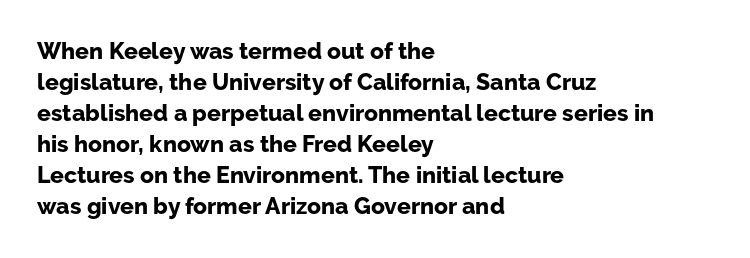
Caption: bold face, heavy strokes. Compared with typical body copy, the letter spacing here is the same. Line starts are locked; line ends wander. The axis of the letterforms is exactly vertical.
